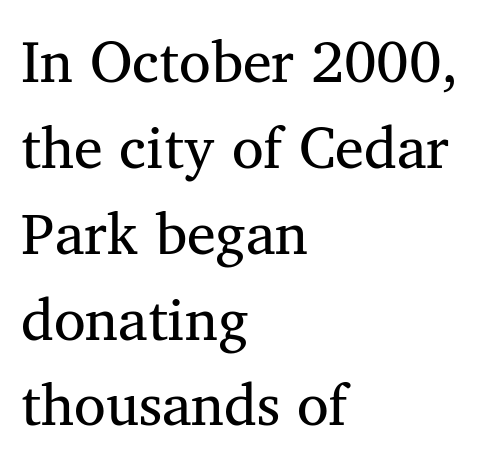
{"serif": "yes", "italic": "no", "bold": "no", "weight": "regular", "width": "normal", "stroke_contrast": "medium", "x_height": "medium", "monospaced": "no", "underline": "no", "align": "left", "line_spacing": "normal", "line_spacing_ratio": 1.48, "letter_spacing": "normal", "letter_spacing_em": 0.0, "glyph_px": 58}
